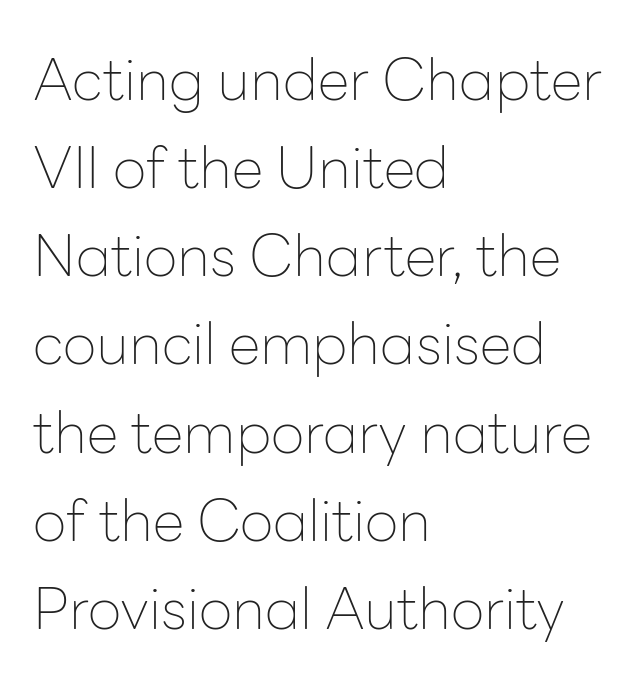
The image shows 58 px thin sans-serif type, upright; set left-aligned, normal line spacing (1.52x), normal letter spacing, not underlined; low stroke contrast and a medium x-height.
